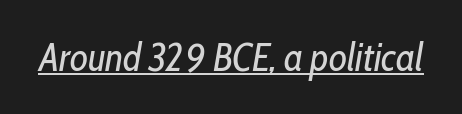
{"italic": "yes", "lean": "right", "slant_degrees": 10, "bold": "no", "weight": "regular", "width": "condensed", "stroke_contrast": "low", "x_height": "medium", "monospaced": "no", "underline": "yes", "letter_spacing": "normal", "letter_spacing_em": 0.0, "glyph_px": 39}
